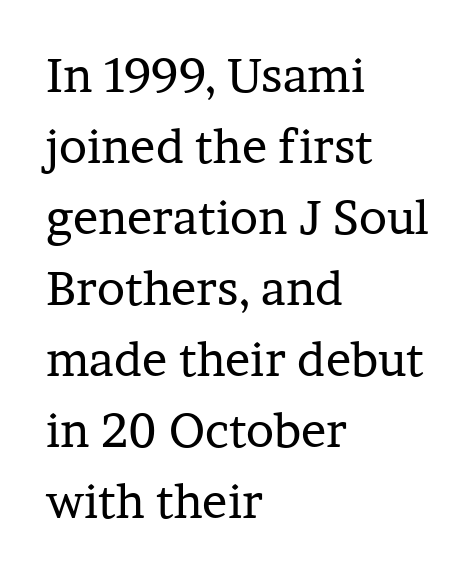
The image shows 47 px regular-weight serif type, upright; set left-aligned, normal line spacing (1.51x), normal letter spacing, not underlined; low stroke contrast and a medium x-height.
